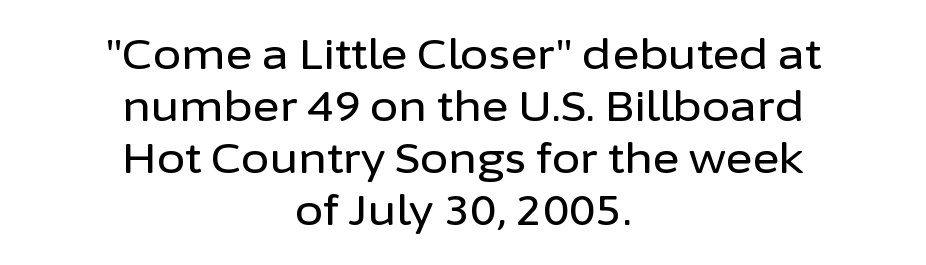
This sample keeps an unexceptional amount of space between lines. Proportional: the letters do not fall into vertical columns. Check under the words: just untouched page. Students, note that the glyphs here touch the page at normal intervals. Short and long lines alike share a common midpoint.
